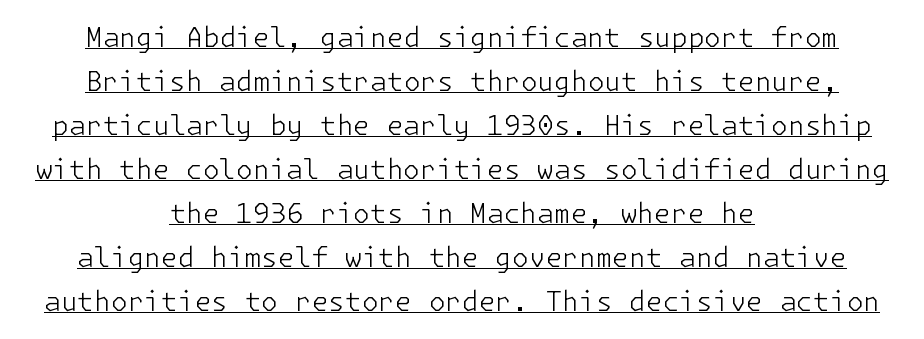
Q: Is the text bold? A: No.
Q: Is the text italic (slanted)? A: No, it is upright.
Q: Is the text underlined? A: Yes.
Q: How is the paragraph aligned? A: Centered.
Q: Is the spacing between letters normal or unusually wide? A: Normal.
Q: Is the spacing between lines tight, normal or loose? A: Normal.
